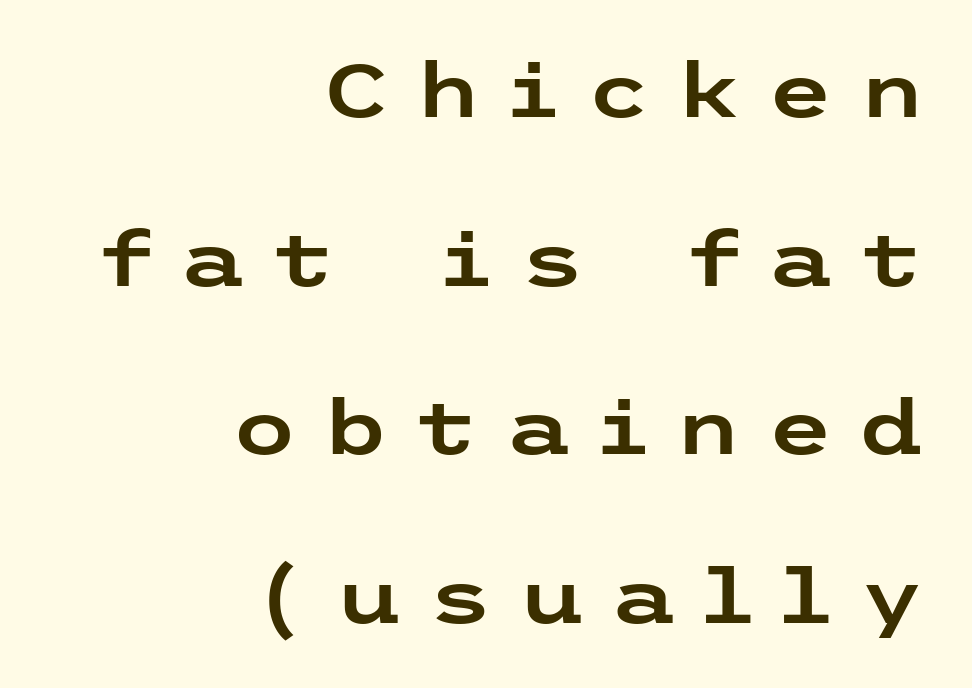
Q: Is the text italic (slanted)? A: No, it is upright.
Q: Is the typeface a serif or a sans-serif typeface? A: Sans-serif.
Q: Is the text underlined? A: No.
Q: How is the paragraph aligned? A: Right-aligned.
Q: Is the spacing between letters normal or unusually wide? A: Unusually wide.
Q: Is the spacing between lines tight, normal or loose? A: Loose.
Q: Width (condensed, normal, or wide)? A: Wide.
Q: Stroke contrast? A: Low.
Q: x-height? A: Medium.
